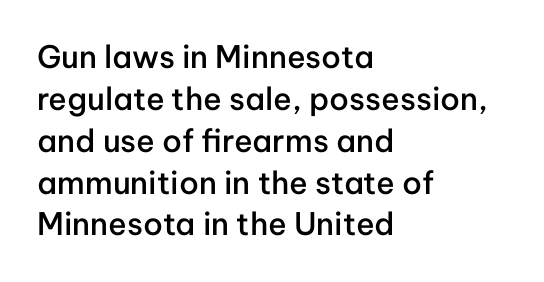
{"serif": "no", "italic": "no", "bold": "semi", "weight": "semibold", "width": "normal", "stroke_contrast": "low", "x_height": "medium", "monospaced": "no", "underline": "no", "align": "left", "line_spacing": "normal", "line_spacing_ratio": 1.35, "letter_spacing": "normal", "letter_spacing_em": 0.0, "glyph_px": 31}
